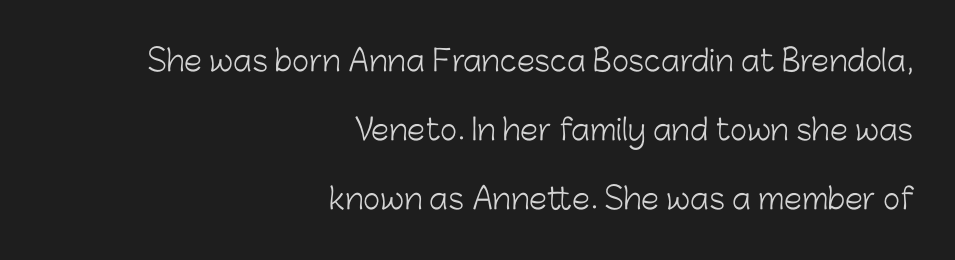
Glyph-to-glyph distance matches everyday printed text. What kind of face is this? One without serifs — a sans. Baseline-to-baseline distance is far greater than the letter height. Weight class: somewhere from thin through regular.
